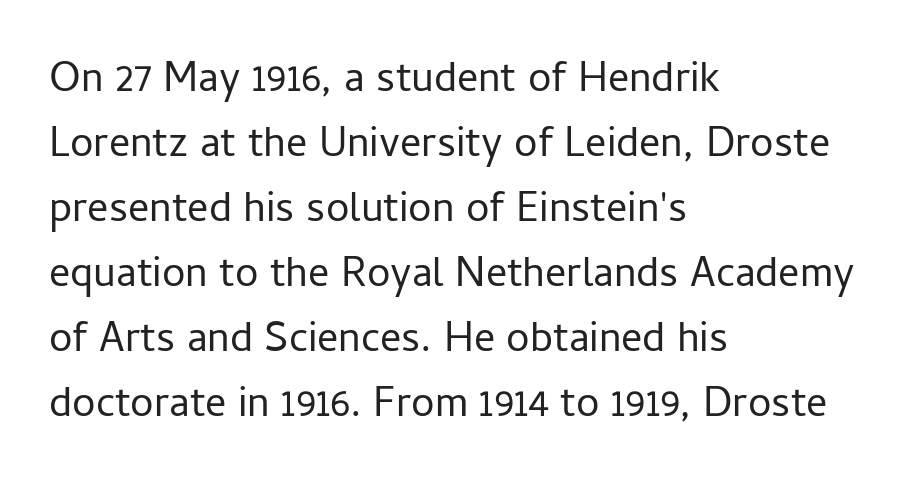
Q: Is the text bold? A: No.
Q: Is the text italic (slanted)? A: No, it is upright.
Q: Is the typeface a serif or a sans-serif typeface? A: Sans-serif.
Q: Is the text underlined? A: No.
Q: How is the paragraph aligned? A: Left-aligned.
Q: Is the spacing between letters normal or unusually wide? A: Normal.
Q: Is the spacing between lines tight, normal or loose? A: Normal.
Q: Width (condensed, normal, or wide)? A: Normal.
Q: Stroke contrast? A: Low.
Q: x-height? A: Medium.
Q: Monospaced? A: No.
